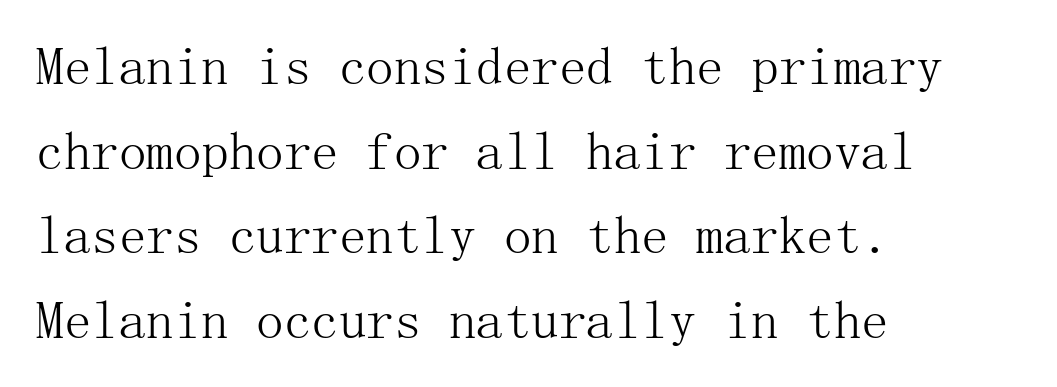
Q: Is the text bold? A: No.
Q: Is the text italic (slanted)? A: No, it is upright.
Q: Is the typeface a serif or a sans-serif typeface? A: Serif.
Q: Is the text underlined? A: No.
Q: How is the paragraph aligned? A: Left-aligned.
Q: Is the spacing between letters normal or unusually wide? A: Normal.
Q: Is the spacing between lines tight, normal or loose? A: Normal.
Q: Width (condensed, normal, or wide)? A: Normal.
Q: Stroke contrast? A: Medium.
Q: x-height? A: Medium.
